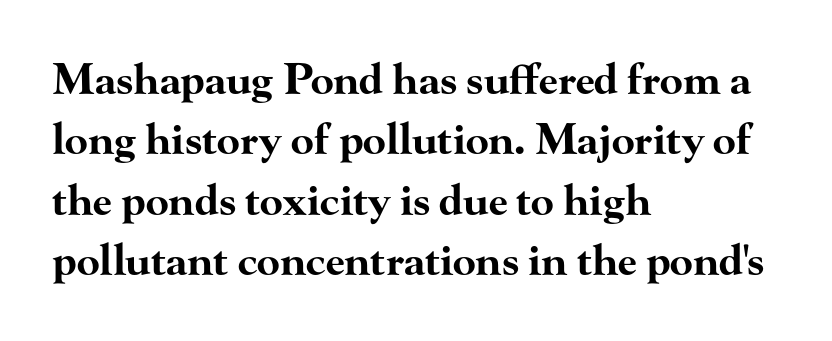
The image shows 42 px bold, wide serif type, upright; set left-aligned, normal line spacing (1.44x), normal letter spacing, not underlined; high stroke contrast and a small x-height.
